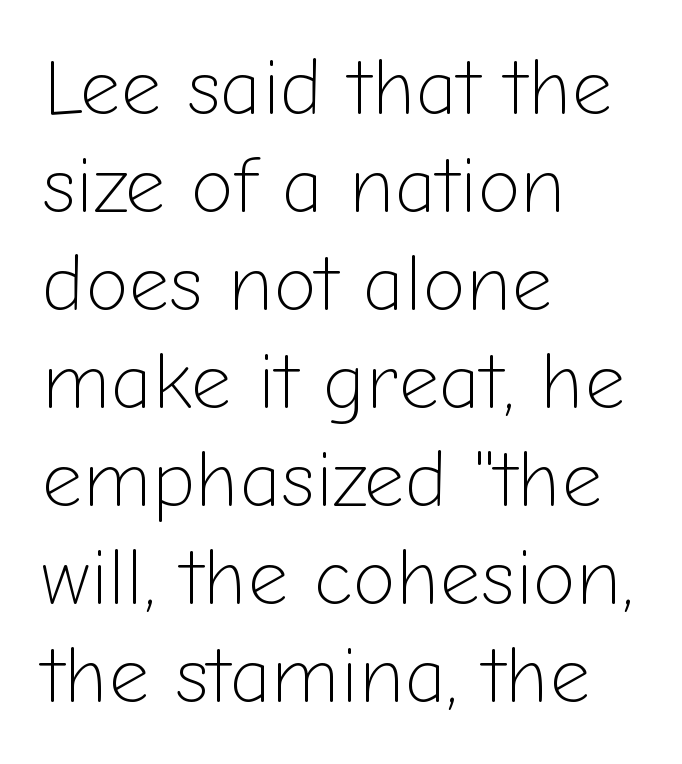
{"serif": "no", "italic": "no", "bold": "no", "weight": "light", "width": "normal", "stroke_contrast": "low", "x_height": "medium", "monospaced": "no", "underline": "no", "align": "left", "line_spacing_ratio": 1.24, "letter_spacing": "normal", "letter_spacing_em": 0.0, "glyph_px": 79}
